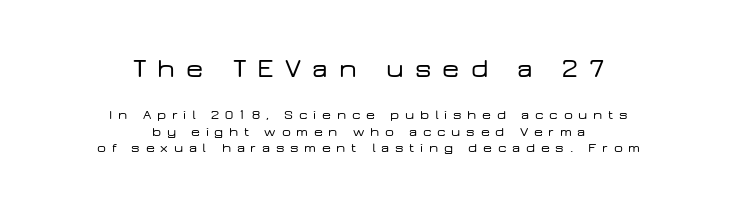
Q: Is the text italic (slanted)? A: No, it is upright.
Q: Is the text underlined? A: No.
Q: How is the paragraph aligned? A: Centered.
Q: Is the spacing between letters normal or unusually wide? A: Unusually wide.
Q: Which block of text is set in a larger size, the first (top) or the second (bottom)? A: The first (top) one.
